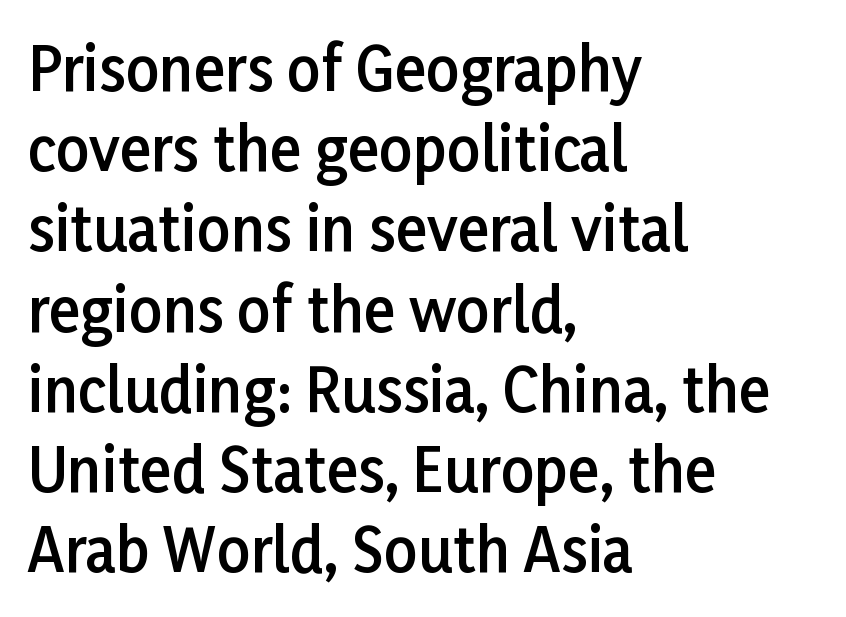
Each letter keeps its own natural width here, so spacing adapts to shape. Layout note: lines flush left. It's the straight-up-and-down kind of type. Only glyphs here, with clear space below each row. Leading matches the norm, producing a regular column. Letter spacing: default.
